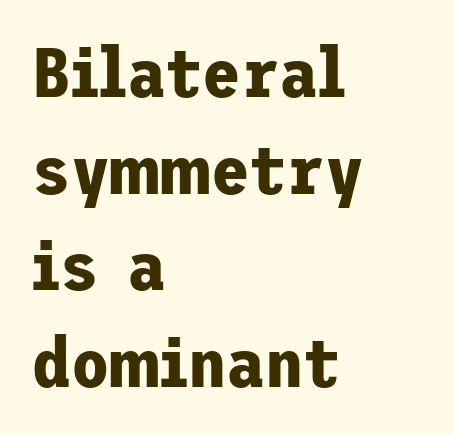
The image shows 70 px bold sans-serif type, upright; set left-aligned, normal line spacing (1.38x), normal letter spacing, not underlined; low stroke contrast and a medium x-height.
